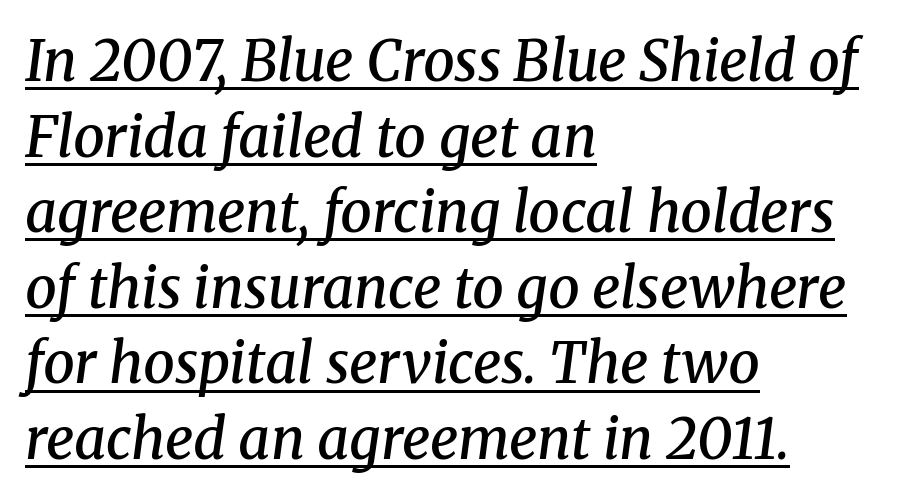
The passage shown is typed in a proportional face where columns would drift. Each line starts at the same left margin while the right side varies. The letterforms sit shoulder to shoulder at normal distance. Students, observe the line beneath the letters — that is underlining. These lines are composed in type with serifs.
